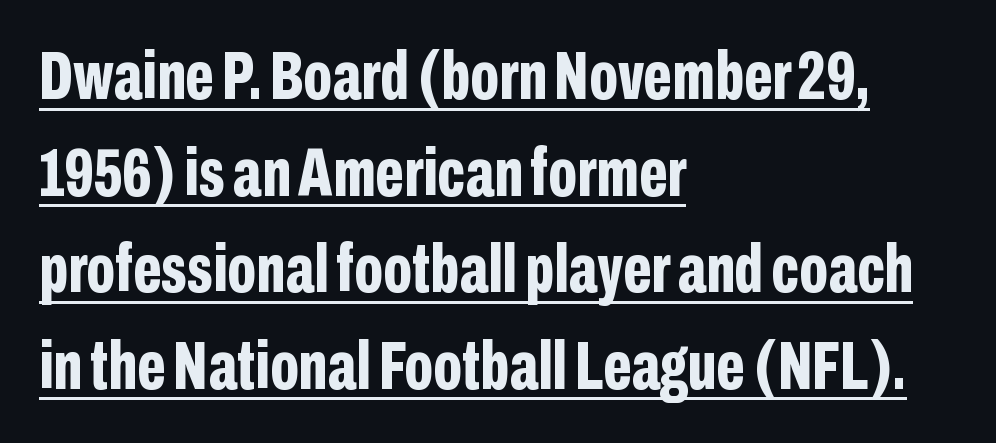
What stands out about the letter spacing? Nothing — it is the standard amount. This sample uses a sans-serif face. The rag falls on the right side of this text block. Does the lettering tilt? It doesn't — this is upright. What's the leading like? Ordinary, nothing unusual. This is heavy type, rendered in bold.
